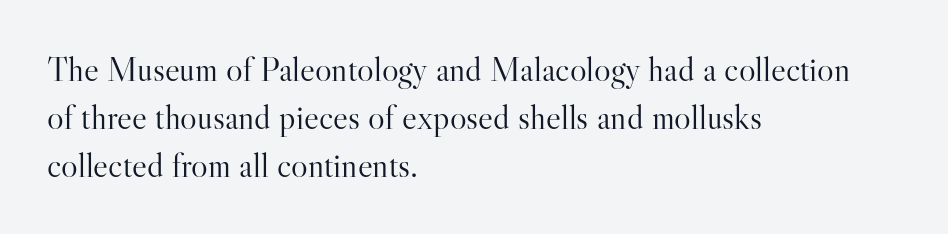
Line beginnings align vertically; line endings do not. Think of a printed novel: that variable character pitch is what you see here. Posture: straight, roman, zero tilt. The letters carry serifs — small finishing strokes at the ends of their stems.
